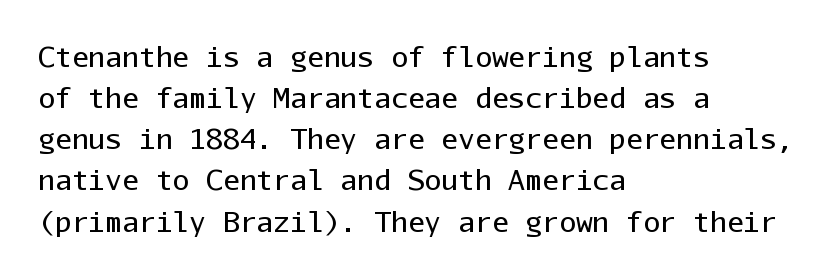
The image shows 28 px regular-weight sans-serif type, upright, monospaced; set left-aligned, normal line spacing (1.47x), normal letter spacing, not underlined; low stroke contrast and a medium x-height.
